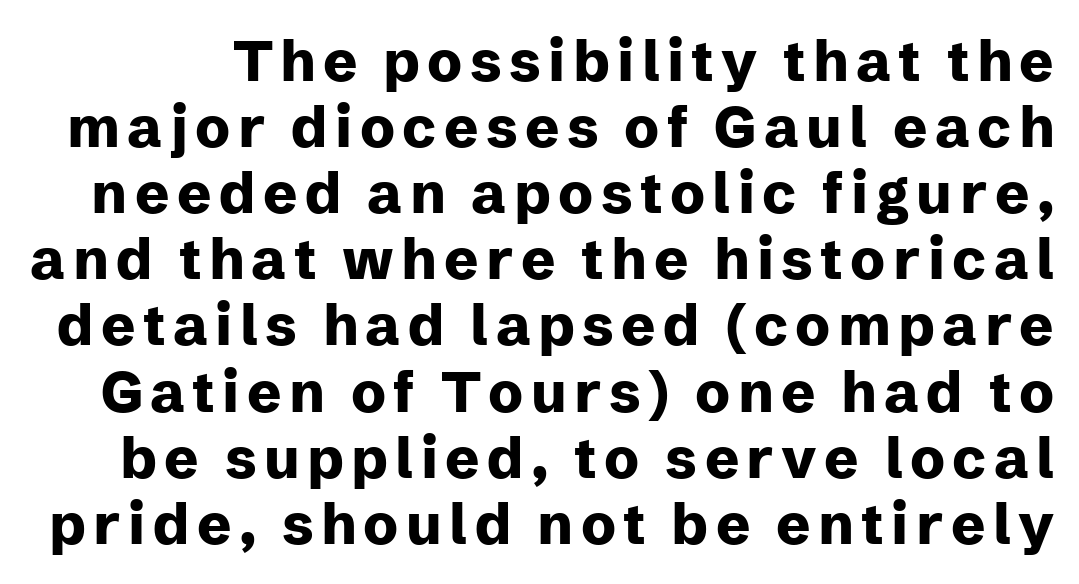
The space beneath each line is pristine and unruled. Does the weight exceed regular? Yes, all the way to bold. Each letter keeps its own natural width here, so spacing adapts to shape. The lettering stays uniformly vertical, giving the passage a roman look.
